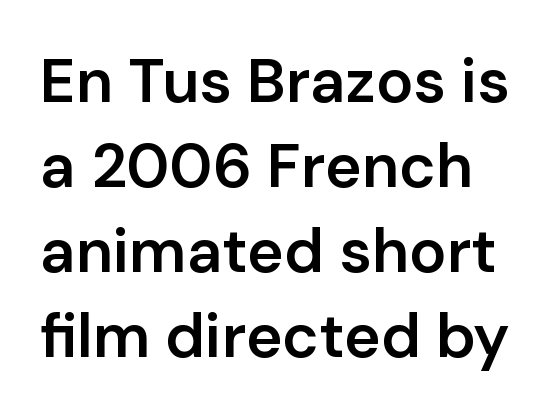
Honestly, the row spacing looks completely unremarkable. Posture: vertical. The text was rendered using a sans face with plain stroke endings. Bold? Not quite — semibold, heavier than regular but stopping short.
